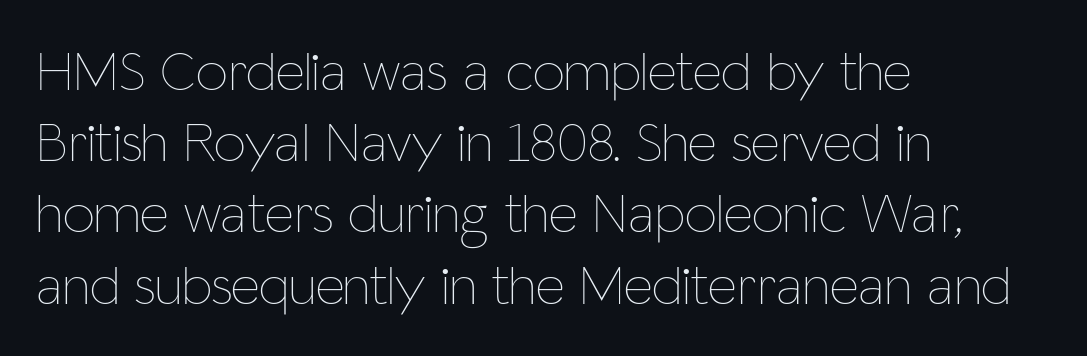
{"italic": "no", "bold": "no", "weight": "thin", "width": "condensed", "stroke_contrast": "low", "x_height": "medium", "monospaced": "no", "underline": "no", "align": "left", "line_spacing": "normal", "line_spacing_ratio": 1.25, "letter_spacing": "normal", "letter_spacing_em": 0.0, "glyph_px": 57}
